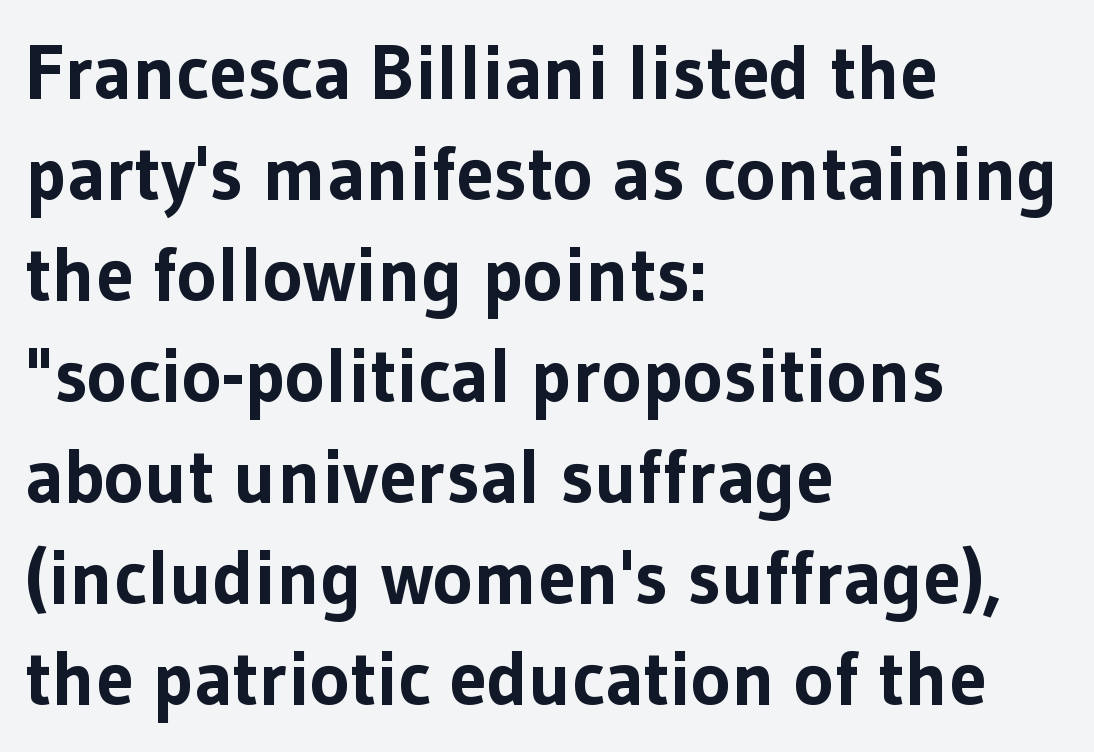
{"serif": "no", "italic": "no", "bold": "yes", "weight": "bold", "width": "normal", "stroke_contrast": "low", "x_height": "medium", "monospaced": "no", "underline": "no", "align": "left", "line_spacing": "normal", "line_spacing_ratio": 1.33, "letter_spacing": "normal", "letter_spacing_em": 0.0, "glyph_px": 76}
